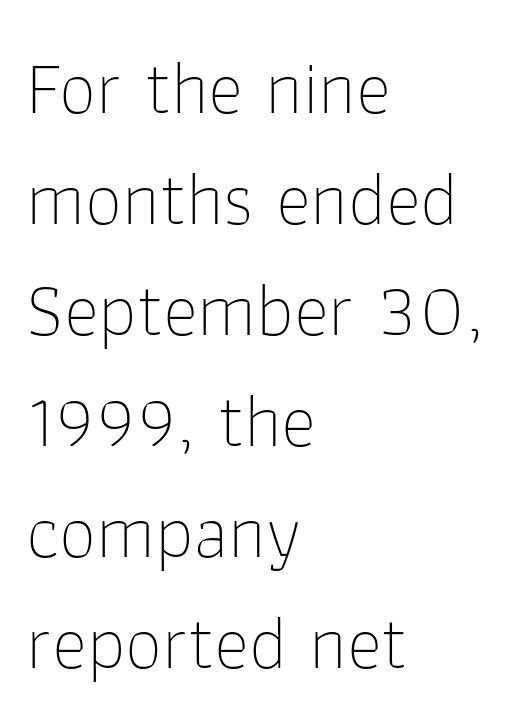
{"serif": "no", "italic": "no", "bold": "no", "weight": "thin", "width": "normal", "stroke_contrast": "low", "x_height": "medium", "monospaced": "no", "underline": "no", "align": "left", "line_spacing": "normal", "line_spacing_ratio": 1.48, "letter_spacing": "normal", "letter_spacing_em": 0.0, "glyph_px": 75}
